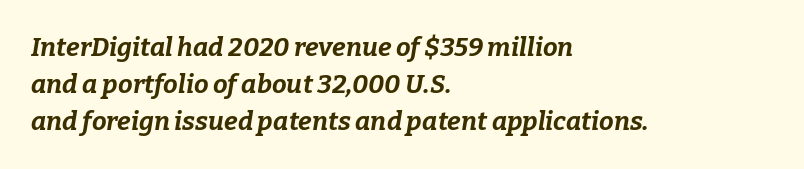
{"italic": "yes", "lean": "right", "slant_degrees": 9, "bold": "yes", "underline": "no", "align": "left", "line_spacing": "normal", "line_spacing_ratio": 1.43, "letter_spacing": "normal", "letter_spacing_em": 0.0, "glyph_px": 26}
